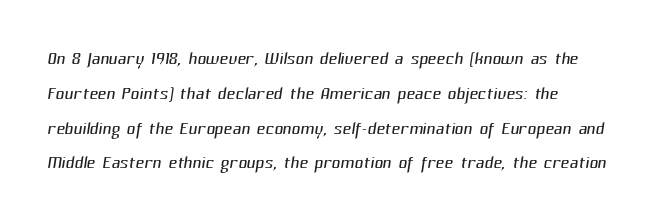
{"bold": "no", "underline": "no", "line_spacing": "normal", "line_spacing_ratio": 1.45, "letter_spacing": "normal", "letter_spacing_em": 0.0, "glyph_px": 24}
